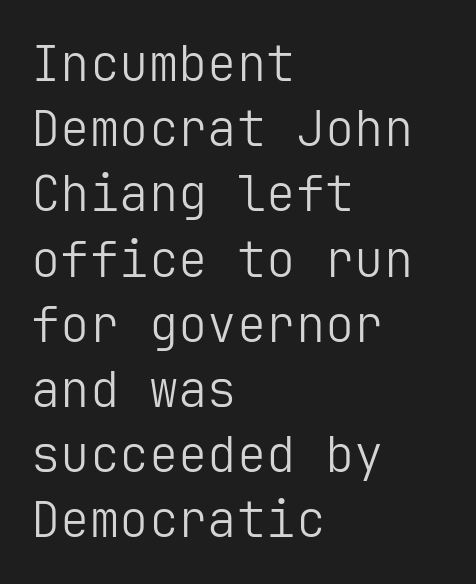
Q: Is the text bold? A: No.
Q: Is the text italic (slanted)? A: No, it is upright.
Q: Is the typeface a serif or a sans-serif typeface? A: Sans-serif.
Q: Is the text underlined? A: No.
Q: How is the paragraph aligned? A: Left-aligned.
Q: Is the spacing between letters normal or unusually wide? A: Normal.
Q: Is the spacing between lines tight, normal or loose? A: Normal.
Q: Width (condensed, normal, or wide)? A: Normal.
Q: Stroke contrast? A: Low.
Q: x-height? A: Medium.
